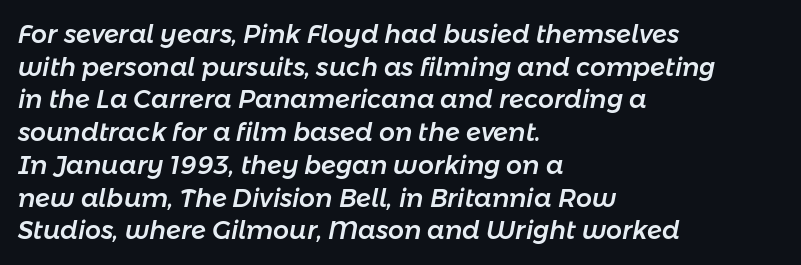
{"italic": "yes", "lean": "right", "slant_degrees": 11, "underline": "no", "align": "left", "line_spacing": "normal", "line_spacing_ratio": 1.31, "letter_spacing": "normal", "letter_spacing_em": 0.0, "glyph_px": 25}
